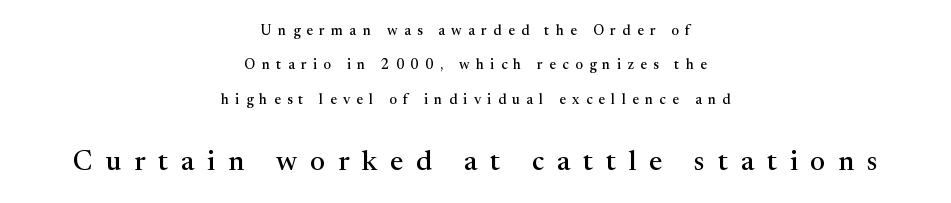
{"serif": "yes", "italic": "no", "width": "normal", "stroke_contrast": "medium", "x_height": "medium", "monospaced": "no", "underline": "no", "align": "center", "line_spacing": "loose", "line_spacing_ratio": 2.45, "letter_spacing": "wide", "letter_spacing_em": 0.46, "larger_block": "second", "size_ratio": 2.0, "glyph_px": 28}
